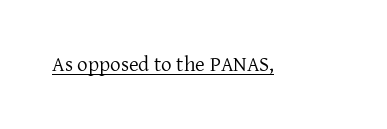
{"italic": "no", "bold": "no", "underline": "yes", "letter_spacing": "normal", "letter_spacing_em": 0.0, "glyph_px": 21}
